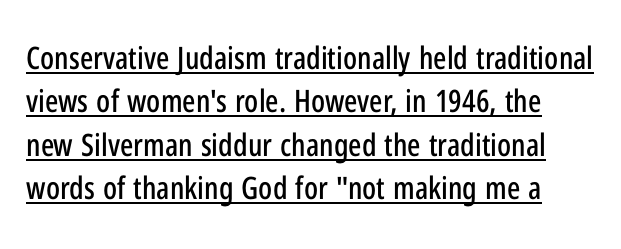
Q: Is the text italic (slanted)? A: No, it is upright.
Q: Is the typeface a serif or a sans-serif typeface? A: Sans-serif.
Q: Is the text underlined? A: Yes.
Q: Is the spacing between letters normal or unusually wide? A: Normal.
Q: Is the spacing between lines tight, normal or loose? A: Normal.
Q: Width (condensed, normal, or wide)? A: Condensed.
Q: Stroke contrast? A: Low.
Q: x-height? A: Medium.
Q: Monospaced? A: No.
